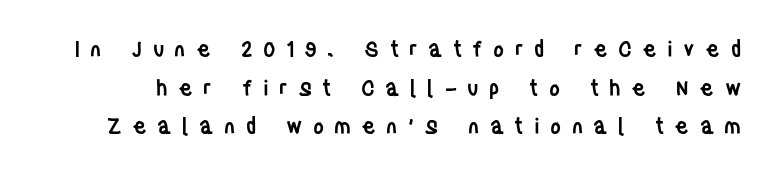
Notice how the stems are strictly vertical — no italics here. The font is running at a semibold setting, under full bold. Check the space under the baseline: it is left empty. The passage shown has open, widely tracked lettering throughout.
